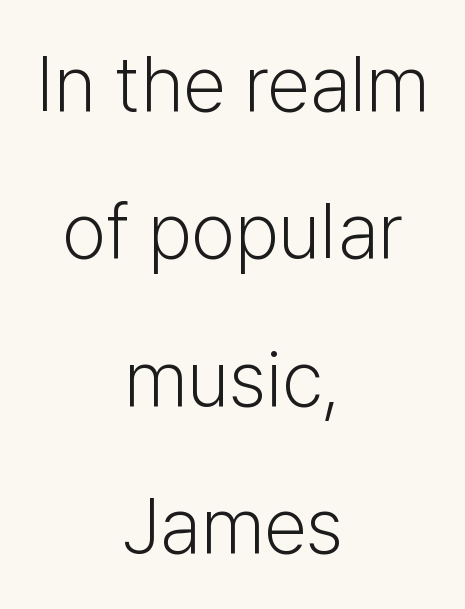
The image shows 78 px light sans-serif type, upright; set centered, line spacing 1.89x, normal letter spacing, not underlined; low stroke contrast and a medium x-height.
